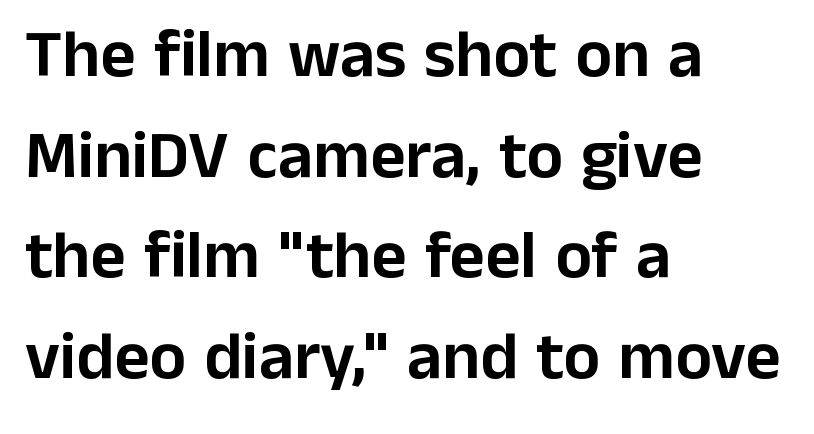
The image shows 68 px sans-serif type, upright; set left-aligned, normal line spacing (1.48x), normal letter spacing, not underlined; low stroke contrast and a medium x-height.
